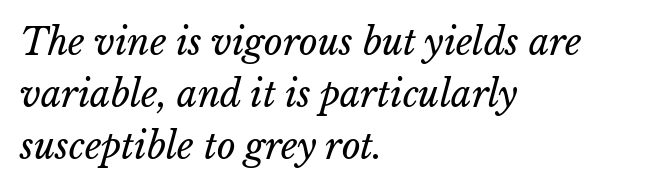
{"italic": "yes", "lean": "right", "slant_degrees": 15, "bold": "no", "weight": "regular", "width": "normal", "stroke_contrast": "low", "x_height": "medium", "monospaced": "no", "underline": "no", "align": "left", "line_spacing": "normal", "line_spacing_ratio": 1.45, "letter_spacing": "normal", "letter_spacing_em": 0.0, "glyph_px": 36}
